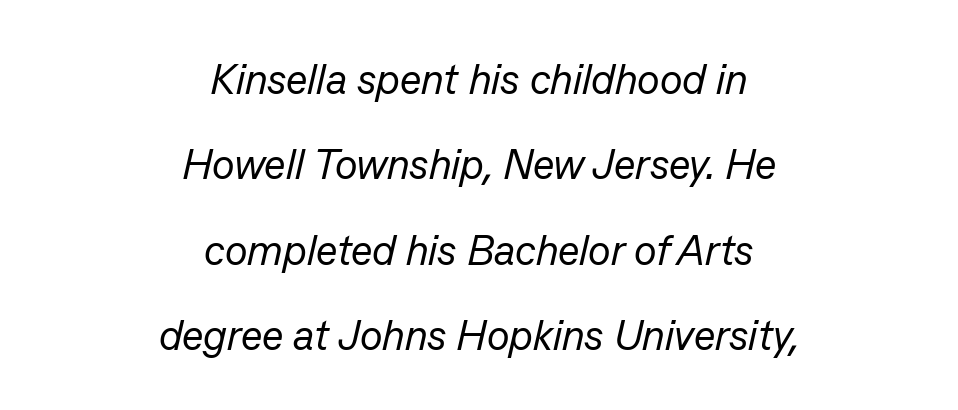
Weight: not bold — regular or lighter. Baseline-to-baseline distance is far greater than the letter height. Character widths vary here, with narrow letters taking less room than wide ones. The typesetter chose a symmetrical, centered arrangement here. The passage shown is not underscored anywhere. Each word holds together tightly as a unit, with standard inter-letter gaps.
